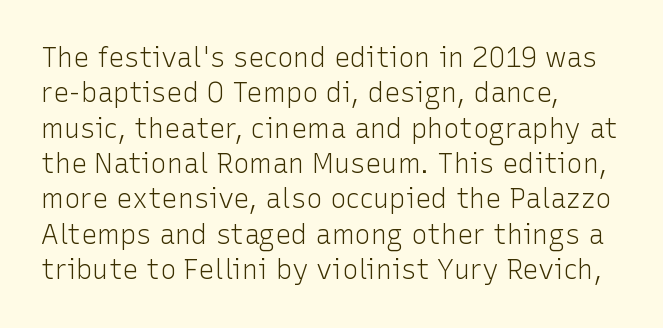
The image shows 27 px text type, upright; set left-aligned, normal line spacing (1.31x), normal letter spacing, not underlined.
